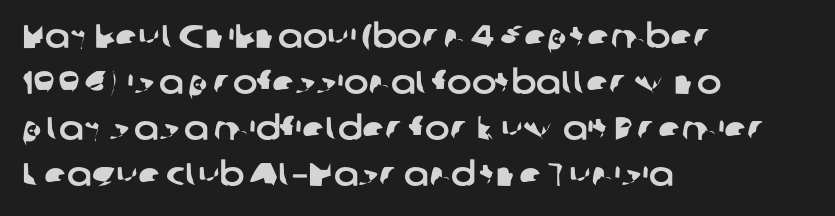
The image shows 33 px sans-serif type; set left-aligned, normal line spacing (1.39x), normal letter spacing, not underlined; low stroke contrast and a medium x-height.
